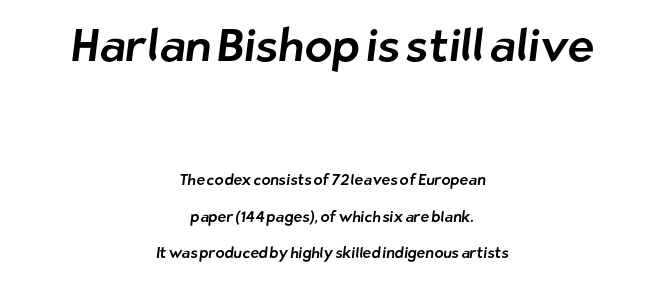
Q: Is the typeface a serif or a sans-serif typeface? A: Sans-serif.
Q: Is the text underlined? A: No.
Q: How is the paragraph aligned? A: Centered.
Q: Is the spacing between letters normal or unusually wide? A: Normal.
Q: Is the spacing between lines tight, normal or loose? A: Loose.
Q: Which block of text is set in a larger size, the first (top) or the second (bottom)? A: The first (top) one.
Q: Width (condensed, normal, or wide)? A: Normal.
Q: Stroke contrast? A: Low.
Q: x-height? A: Medium.
Q: Monospaced? A: No.
